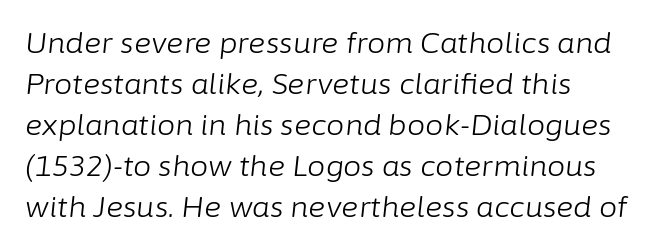
{"italic": "yes", "lean": "right", "slant_degrees": 6, "bold": "no", "weight": "light", "width": "normal", "stroke_contrast": "low", "x_height": "medium", "monospaced": "no", "underline": "no", "align": "left", "line_spacing": "normal", "line_spacing_ratio": 1.41, "letter_spacing": "normal", "letter_spacing_em": 0.0, "glyph_px": 29}
